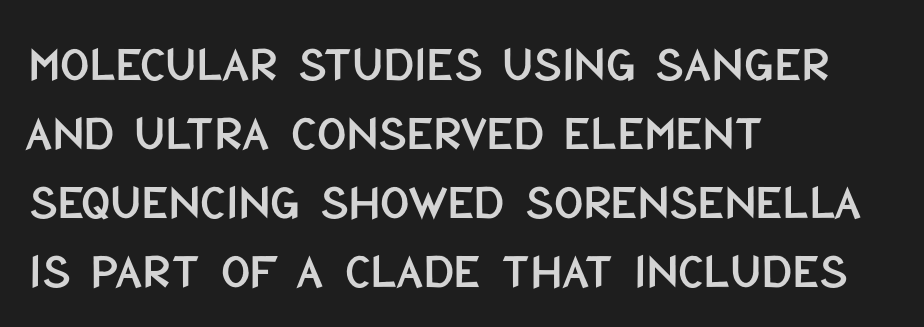
Alignment: flush left. Vertical spacing — default. Nobody drew a line under any word here. This sample has the flowing, uneven cadence of proportional lettering. Typographically, this falls in the sans-serif category.
